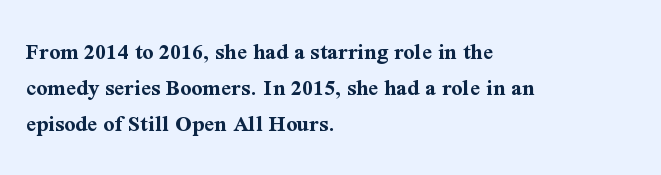
The vertical gap from one line to the next is medium. In terms of posture, this sample is upright. Look at the stroke-to-counter ratio: heavy, a bold. Clear beneath every line of the passage. Casual observation: everything's shoved over to the left. You could call the tracking neutral — neither tight nor loose.
